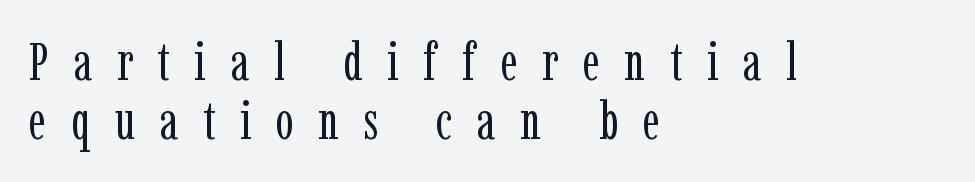
Q: Is the text bold? A: No.
Q: Is the text italic (slanted)? A: No, it is upright.
Q: Is the typeface a serif or a sans-serif typeface? A: Serif.
Q: Is the text underlined? A: No.
Q: How is the paragraph aligned? A: Left-aligned.
Q: Is the spacing between letters normal or unusually wide? A: Unusually wide.
Q: Is the spacing between lines tight, normal or loose? A: Tight.
Q: Width (condensed, normal, or wide)? A: Condensed.
Q: Stroke contrast? A: Low.
Q: x-height? A: Medium.
Q: Monospaced? A: No.
